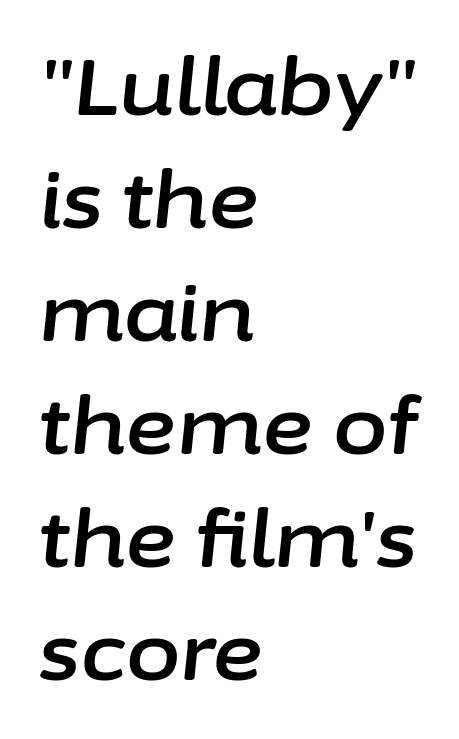
The image shows 79 px text type, italic (leaning right); set left-aligned, normal line spacing (1.43x), normal letter spacing, not underlined; low stroke contrast and a medium x-height.
